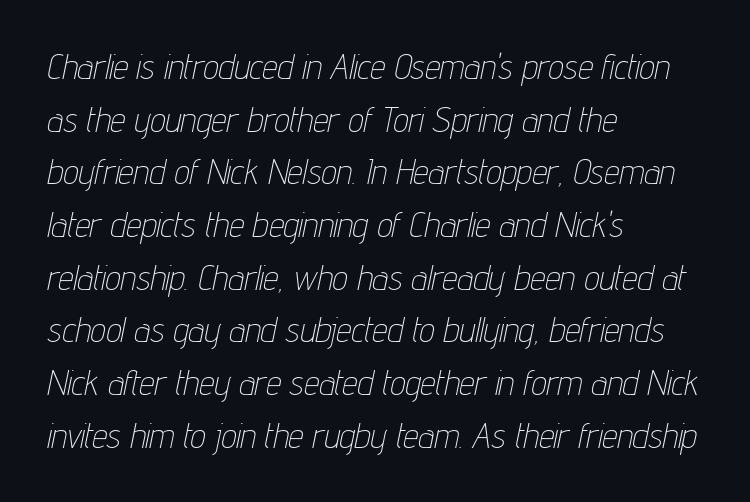
The image shows 34 px thin, condensed type, italic (leaning right); set left-aligned, normal line spacing (1.55x), normal letter spacing, not underlined; low stroke contrast and a medium x-height.
